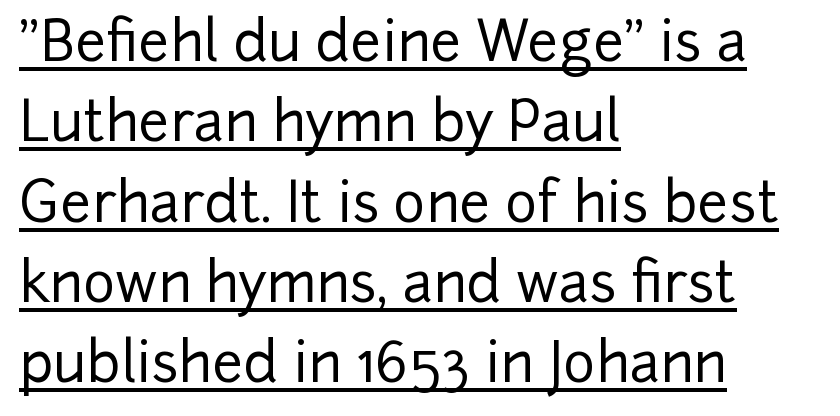
Q: Is the text italic (slanted)? A: No, it is upright.
Q: Is the typeface a serif or a sans-serif typeface? A: Sans-serif.
Q: Is the text underlined? A: Yes.
Q: How is the paragraph aligned? A: Left-aligned.
Q: Is the spacing between letters normal or unusually wide? A: Normal.
Q: Is the spacing between lines tight, normal or loose? A: Normal.
Q: Width (condensed, normal, or wide)? A: Normal.
Q: Stroke contrast? A: Low.
Q: x-height? A: Medium.
Q: Monospaced? A: No.
